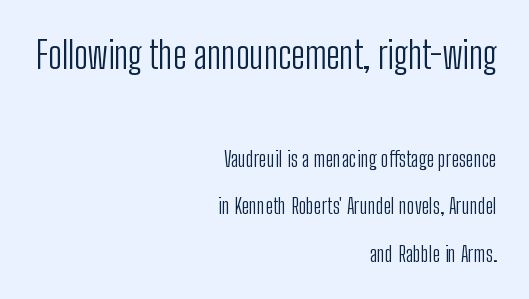
The image shows 37 px light, condensed sans-serif type, upright; set right-aligned, loose line spacing (2.27x), normal letter spacing, not underlined; the first (top) block is 1.76x larger; low stroke contrast and a medium x-height.
